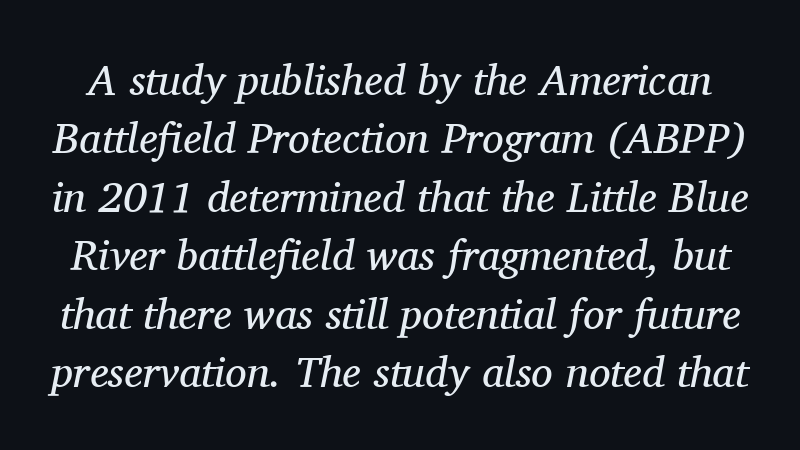
Proportional: the letters do not fall into vertical columns. The weight would be labelled regular, book, light, or lighter still. Observe the lean: these are italic letterforms. The glyphs in this specimen are seriffed. If you measured baseline to baseline, you'd find a middling distance.
